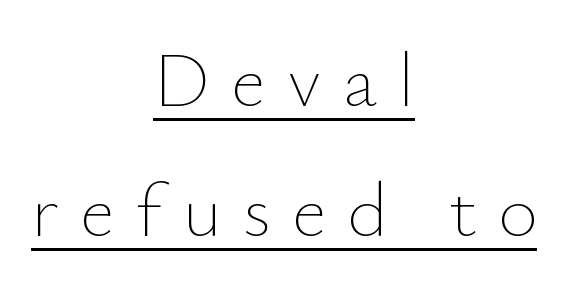
Q: Is the text bold? A: No.
Q: Is the text italic (slanted)? A: No, it is upright.
Q: Is the text underlined? A: Yes.
Q: How is the paragraph aligned? A: Centered.
Q: Is the spacing between letters normal or unusually wide? A: Unusually wide.
Q: Is the spacing between lines tight, normal or loose? A: Normal.
Q: Width (condensed, normal, or wide)? A: Normal.
Q: Stroke contrast? A: Low.
Q: x-height? A: Small.
Q: Monospaced? A: No.
